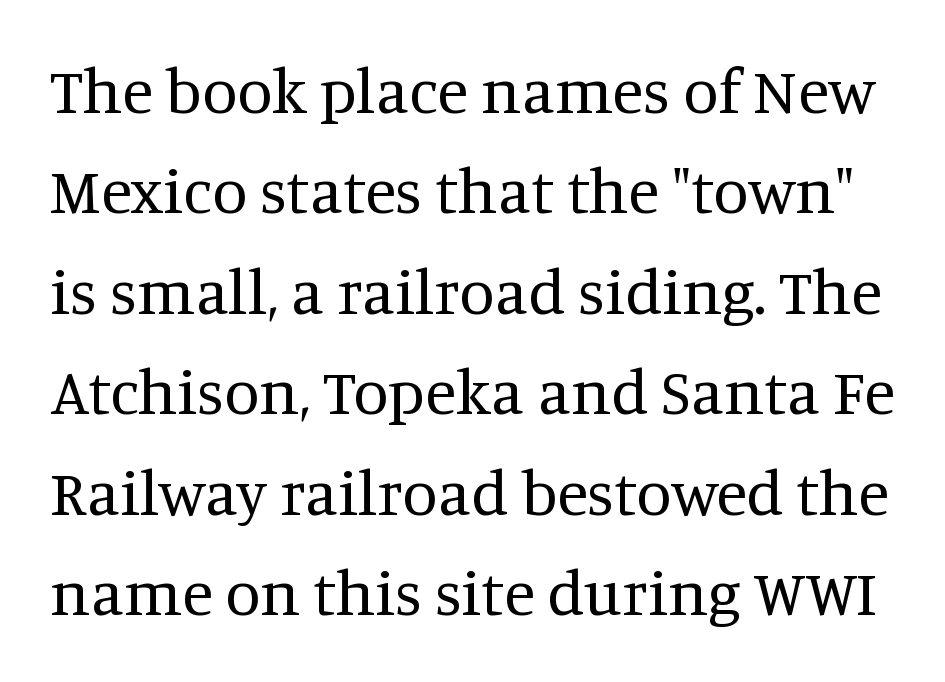
{"serif": "yes", "italic": "no", "bold": "no", "weight": "regular", "width": "normal", "stroke_contrast": "medium", "x_height": "large", "monospaced": "no", "underline": "no", "line_spacing": "normal", "line_spacing_ratio": 1.57, "letter_spacing": "normal", "letter_spacing_em": 0.0, "glyph_px": 64}
